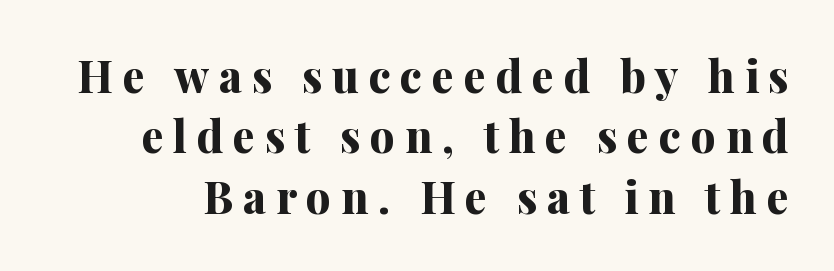
The line texture is sparse and dotted thanks to wide tracking. No italicization has been applied; the sample stays upright. One glance says typical: line gaps are just what's usual. The type family on display is of the serif kind. The space directly below the letters is spotless.
